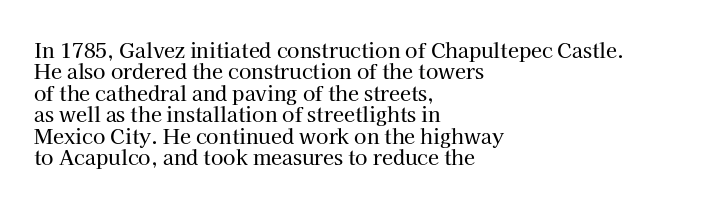
{"italic": "no", "underline": "no", "align": "left", "line_spacing": "tight", "line_spacing_ratio": 1.07, "letter_spacing": "normal", "letter_spacing_em": 0.0, "glyph_px": 20}
